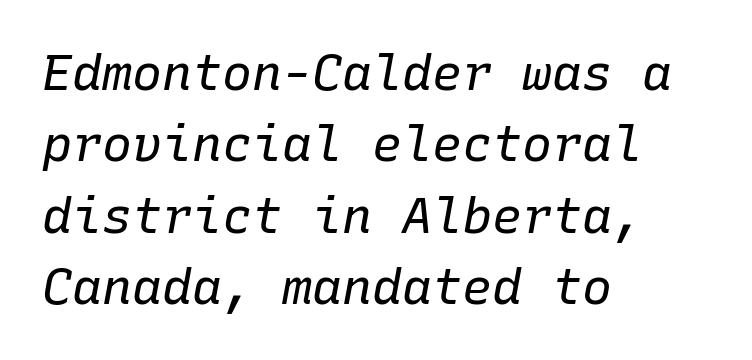
{"italic": "yes", "lean": "right", "slant_degrees": 10, "bold": "no", "weight": "regular", "width": "normal", "stroke_contrast": "low", "x_height": "medium", "monospaced": "yes", "underline": "no", "align": "left", "line_spacing": "normal", "line_spacing_ratio": 1.43, "letter_spacing": "normal", "letter_spacing_em": 0.0, "glyph_px": 50}
